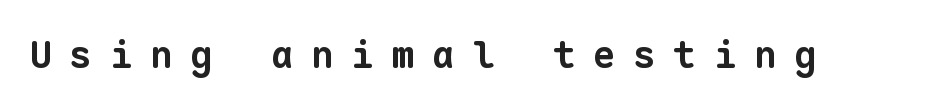
Descender tails drop into unmarked territory. Every character here occupies the same horizontal width, giving the sample a typewriter-like rhythm. The letters are bold, with thick, heavy strokes. Look at the tracking — it's clearly loosened, letters drifting apart.
